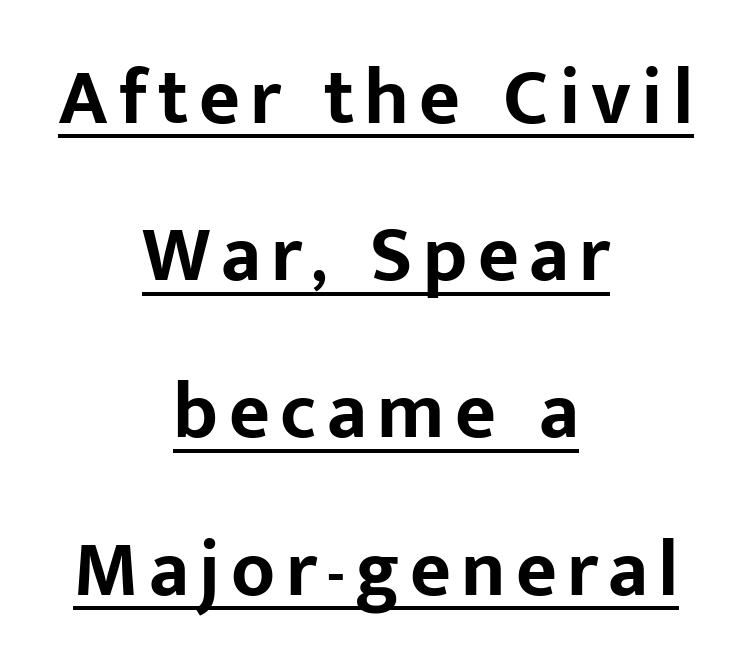
Casual observation: everything's sitting right in the middle. What's the leading like? Stretched, with rows far apart. Posture: vertical. Each glyph is drawn with heavy, bold strokes.
